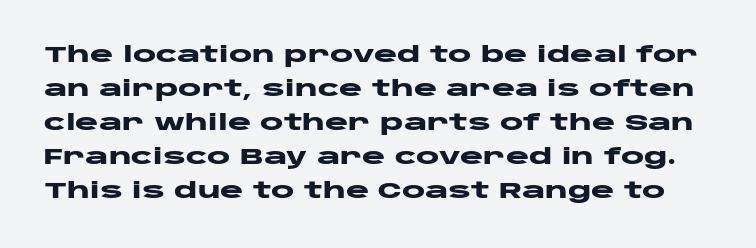
Q: Is the text bold? A: Yes.
Q: Is the text italic (slanted)? A: No, it is upright.
Q: Is the text underlined? A: No.
Q: Is the spacing between letters normal or unusually wide? A: Normal.
Q: Is the spacing between lines tight, normal or loose? A: Normal.
